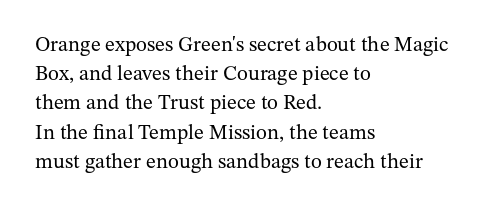
Q: Is the text bold? A: No.
Q: Is the text italic (slanted)? A: No, it is upright.
Q: Is the text underlined? A: No.
Q: How is the paragraph aligned? A: Left-aligned.
Q: Is the spacing between letters normal or unusually wide? A: Normal.
Q: Is the spacing between lines tight, normal or loose? A: Normal.
